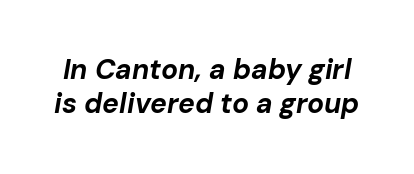
Q: Is the text bold? A: Yes.
Q: Is the text italic (slanted)? A: Yes, it leans right by about 10 degrees.
Q: Is the text underlined? A: No.
Q: Is the spacing between letters normal or unusually wide? A: Normal.
Q: Width (condensed, normal, or wide)? A: Normal.
Q: Stroke contrast? A: Low.
Q: x-height? A: Medium.
Q: Monospaced? A: No.
